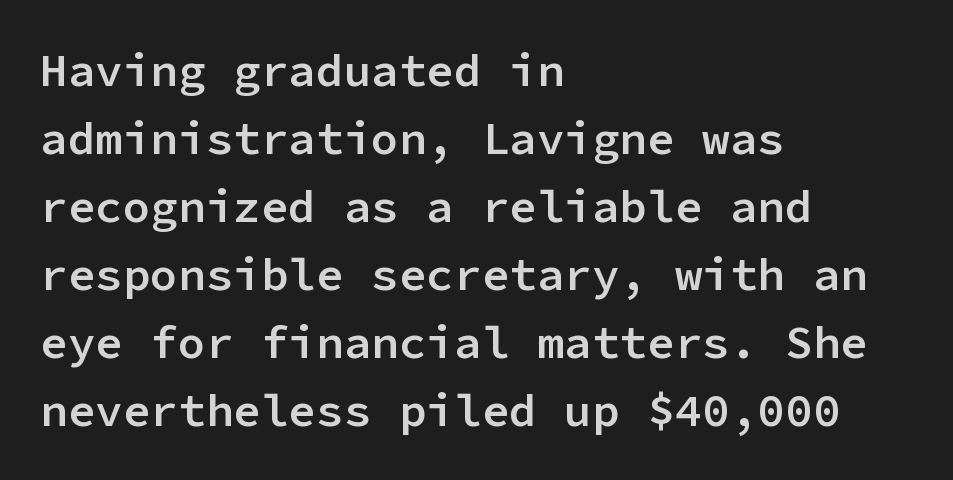
{"serif": "no", "italic": "no", "bold": "semi", "weight": "semibold", "width": "normal", "stroke_contrast": "low", "x_height": "medium", "monospaced": "yes", "underline": "no", "align": "left", "line_spacing": "normal", "line_spacing_ratio": 1.48, "letter_spacing": "normal", "letter_spacing_em": 0.0, "glyph_px": 46}
